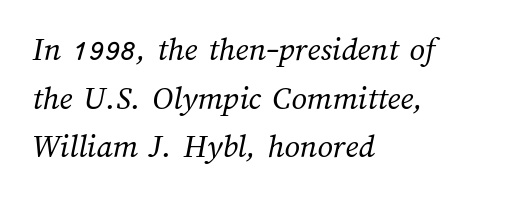
{"bold": "no", "weight": "regular", "width": "normal", "stroke_contrast": "medium", "x_height": "medium", "monospaced": "no", "underline": "no", "align": "left", "line_spacing": "normal", "line_spacing_ratio": 1.43, "letter_spacing": "normal", "letter_spacing_em": 0.0, "glyph_px": 34}
